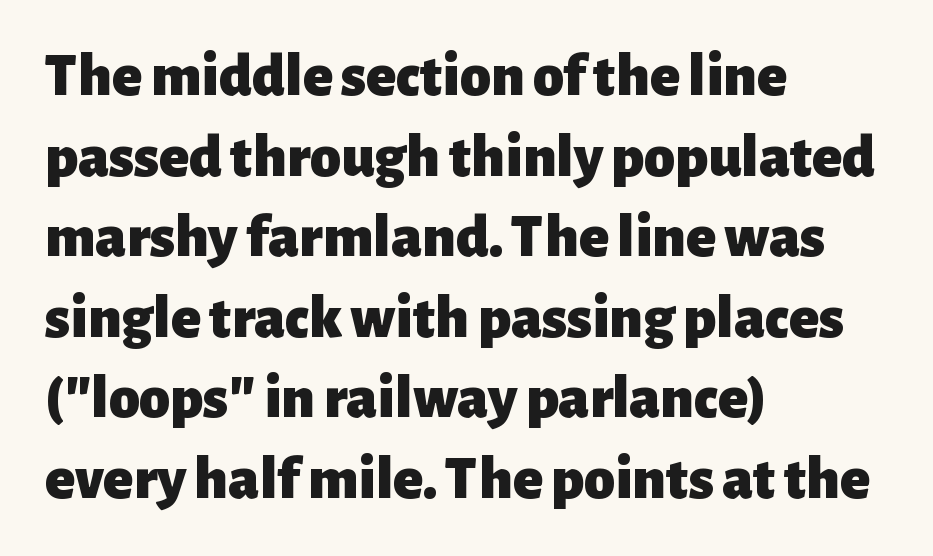
The letters advance in unequal steps, a hallmark of proportional type. The horizontal fit of the characters is conventional and even. The glyphs have the mass of a bold cut. Leftover space on each line is placed entirely after the last word. Honestly, there is no underline to notice here at all.
